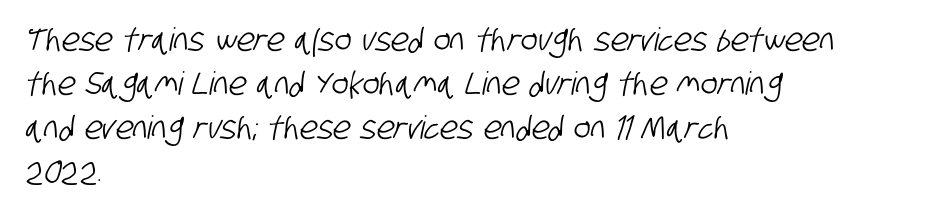
If you drew a ruler down the left edge, every line would touch it. Grotesque or geometric, the face here clearly has no serifs. Each word holds together tightly as a unit, with standard inter-letter gaps. Line spacing here is normal. The letters advance in unequal steps, a hallmark of proportional type.
